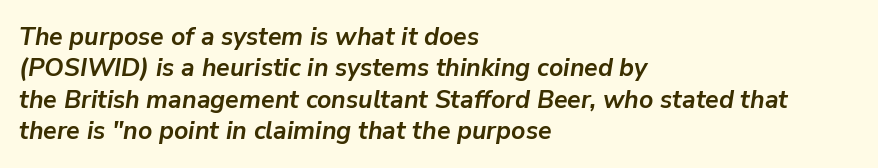
{"italic": "yes", "lean": "right", "slant_degrees": 9, "bold": "yes", "underline": "no", "align": "left", "line_spacing": "normal", "line_spacing_ratio": 1.26, "letter_spacing": "normal", "letter_spacing_em": 0.0, "glyph_px": 25}
